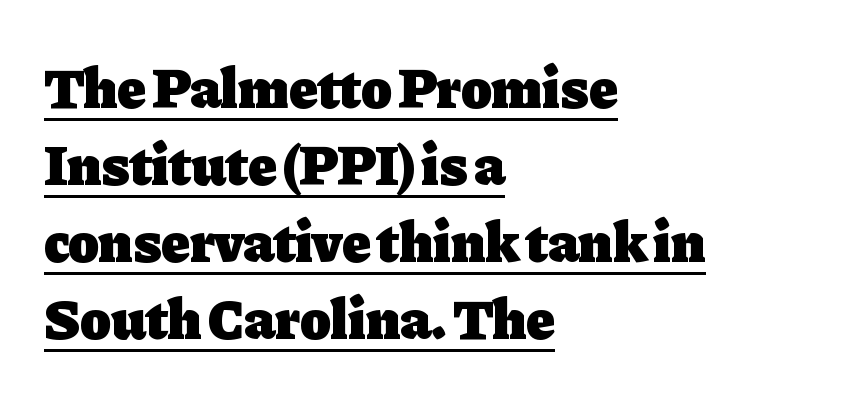
{"serif": "yes", "italic": "no", "bold": "yes", "weight": "heavy", "width": "normal", "stroke_contrast": "low", "x_height": "medium", "monospaced": "no", "underline": "yes", "align": "left", "line_spacing": "normal", "line_spacing_ratio": 1.35, "letter_spacing": "normal", "letter_spacing_em": 0.0, "glyph_px": 57}
